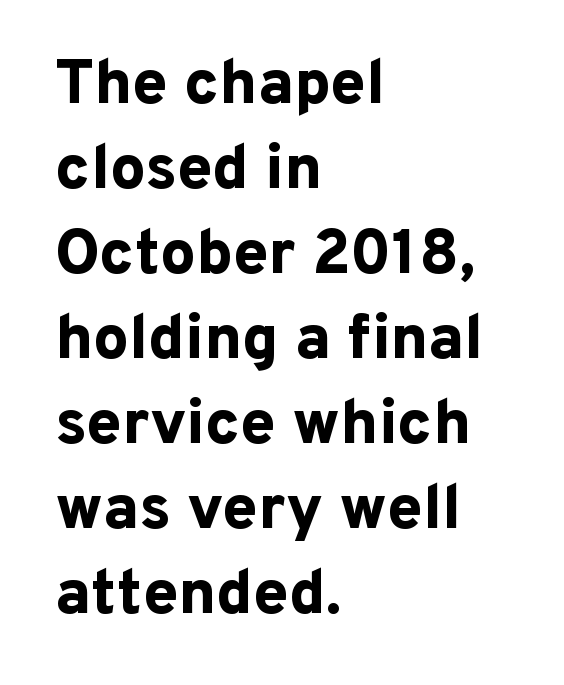
Q: Is the text bold? A: Yes.
Q: Is the text italic (slanted)? A: No, it is upright.
Q: Is the typeface a serif or a sans-serif typeface? A: Sans-serif.
Q: Is the text underlined? A: No.
Q: How is the paragraph aligned? A: Left-aligned.
Q: Is the spacing between letters normal or unusually wide? A: Normal.
Q: Is the spacing between lines tight, normal or loose? A: Normal.
Q: Width (condensed, normal, or wide)? A: Normal.
Q: Stroke contrast? A: Low.
Q: x-height? A: Medium.
Q: Monospaced? A: No.
